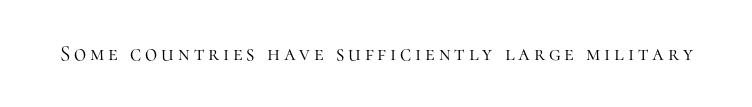
The image shows 21 px text type, upright; set not underlined.
